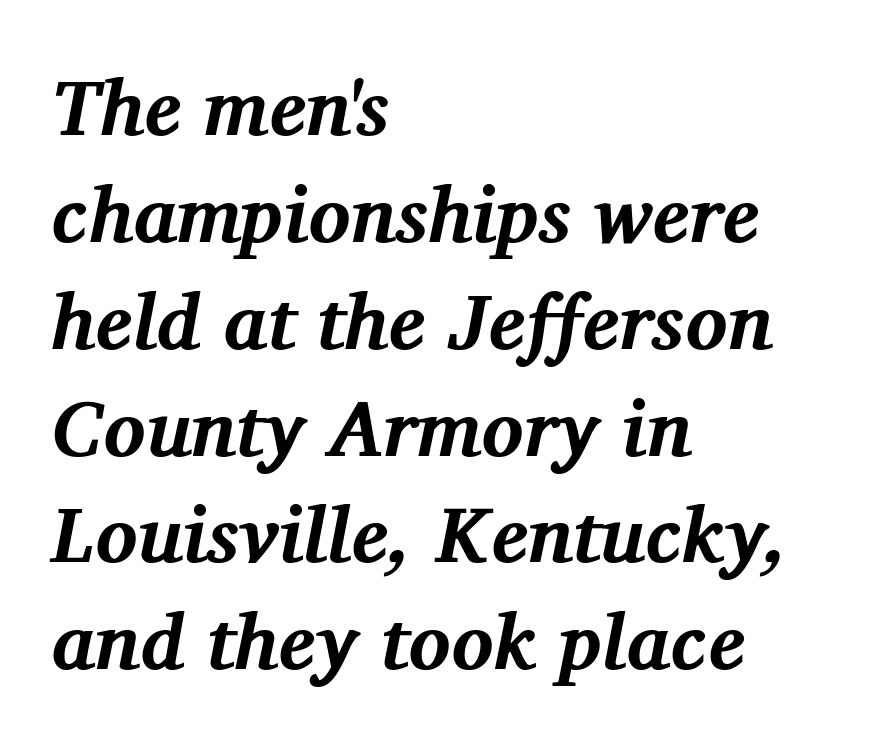
The image shows 78 px bold serif type, italic (leaning right); set left-aligned, normal line spacing (1.37x), normal letter spacing, not underlined; medium stroke contrast and a medium x-height.
